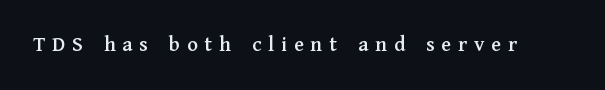
The image shows 22 px text type, upright; set unusually wide letter spacing (+0.31 em), not underlined.
